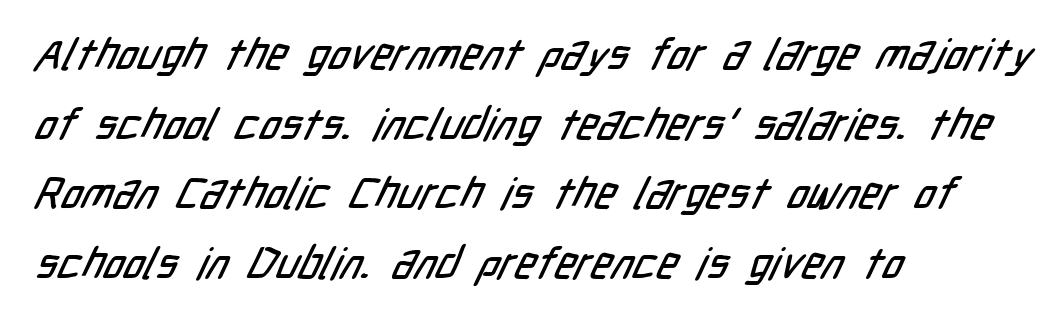
This rendering employs a face without finishing strokes, i.e., a sans-serif. A clean baseline with only descenders dipping below it. Leading: standard. Typeset ragged right — the left edge is the straight one.
